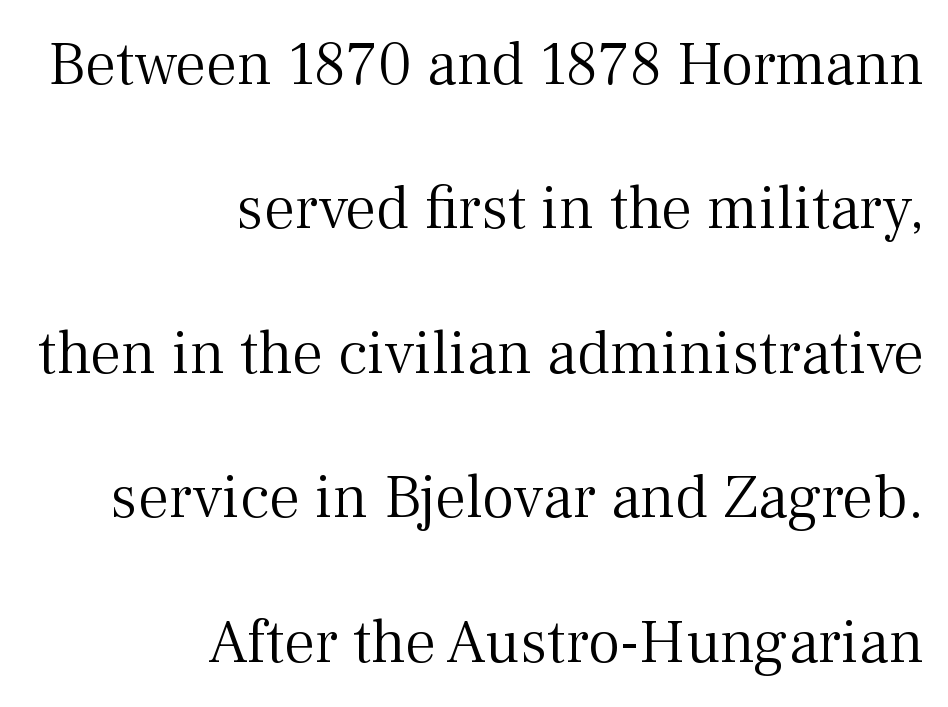
Weight: in the light-to-regular range. Ascenders rise straight up at ninety degrees. There is no visible air inserted between adjacent glyphs. The type family on display is of the serif kind. A typesetter would call this proportional, since set widths differ per character. This rendering features lettering with no underline.
